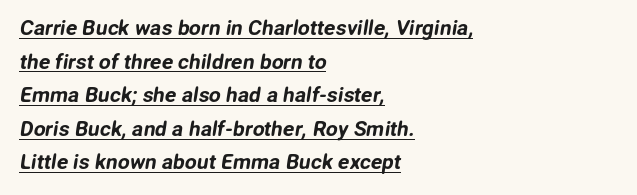
The image shows 21 px text type; set left-aligned, normal line spacing (1.6x), normal letter spacing, underlined.
